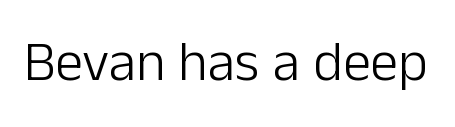
The image shows 56 px light sans-serif type, upright; set normal letter spacing, not underlined; low stroke contrast and a medium x-height.
